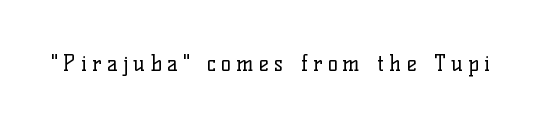
Descenders are the only things crossing below the line. The rendering inserts visible extra space after every character. Does the lettering tilt? It doesn't — this is upright. A quiet, ordinary-to-light weight characterises the typeface.
